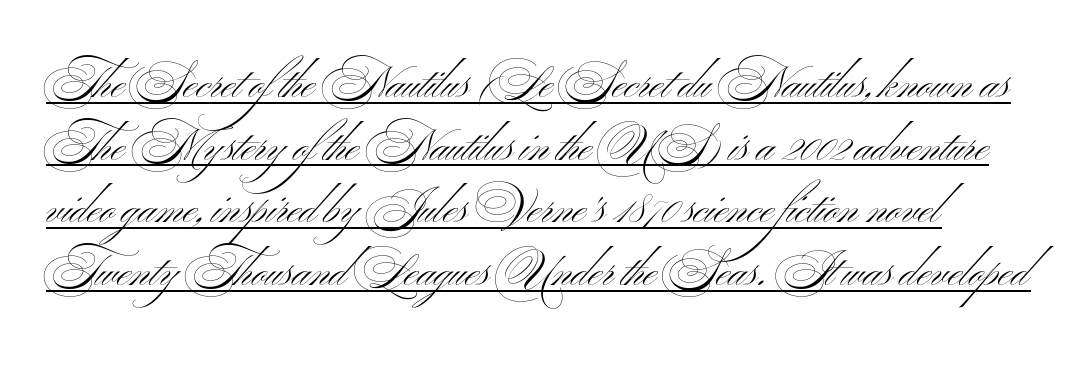
The image shows 45 px light, wide sans-serif type; set normal line spacing (1.39x), normal letter spacing, underlined; medium stroke contrast and a small x-height.
